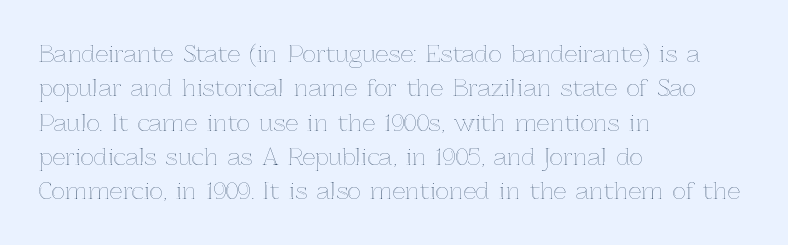
Q: Is the text italic (slanted)? A: No, it is upright.
Q: Is the text underlined? A: No.
Q: How is the paragraph aligned? A: Left-aligned.
Q: Is the spacing between letters normal or unusually wide? A: Normal.
Q: Is the spacing between lines tight, normal or loose? A: Normal.
